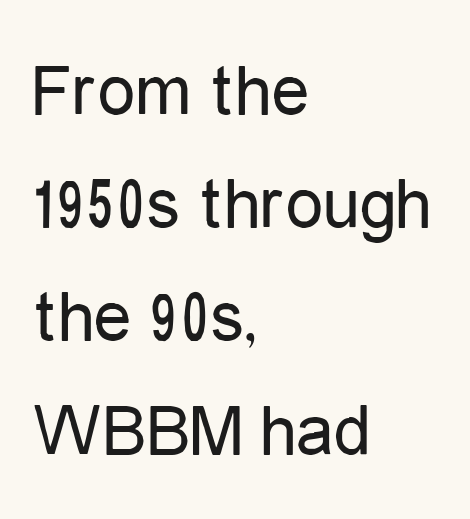
Q: Is the text bold? A: No.
Q: Is the text italic (slanted)? A: No, it is upright.
Q: Is the typeface a serif or a sans-serif typeface? A: Sans-serif.
Q: Is the text underlined? A: No.
Q: How is the paragraph aligned? A: Left-aligned.
Q: Is the spacing between letters normal or unusually wide? A: Normal.
Q: Is the spacing between lines tight, normal or loose? A: Normal.
Q: Width (condensed, normal, or wide)? A: Condensed.
Q: Stroke contrast? A: Low.
Q: x-height? A: Medium.
Q: Monospaced? A: No.
